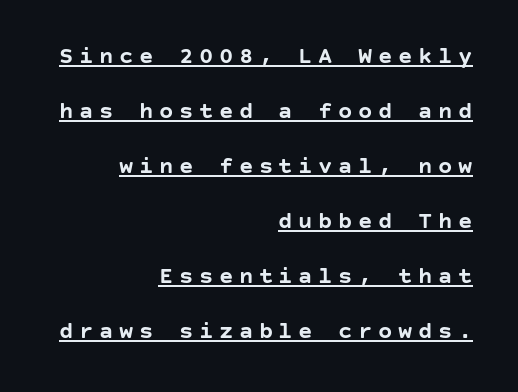
The image shows 24 px bold type, upright; set right-aligned, loose line spacing (2.29x), unusually wide letter spacing (+0.23 em), underlined.
